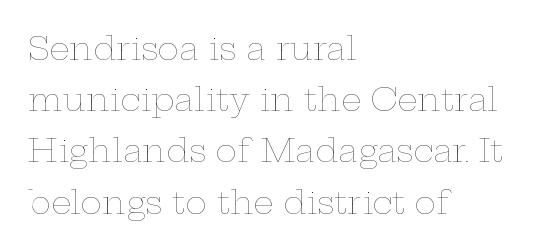
Varying glyph widths throughout — classic text-font behaviour. Does the leading feel generous? No, just average. Between one letter and the next there's only the usual sliver of space. Each line starts at the same left margin while the right side varies. Vertical strokes here are truly vertical. Descenders hang freely into open space.
